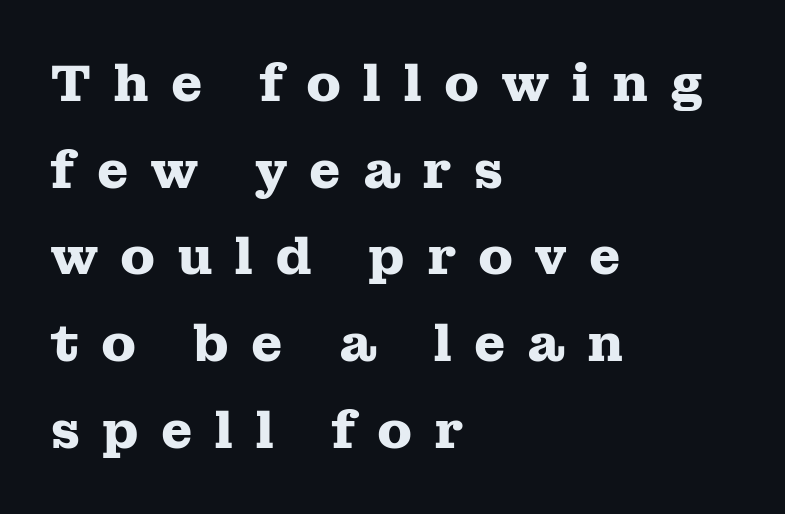
{"serif": "yes", "italic": "no", "bold": "yes", "weight": "heavy", "width": "wide", "stroke_contrast": "medium", "x_height": "medium", "monospaced": "no", "underline": "no", "align": "left", "line_spacing": "normal", "line_spacing_ratio": 1.7, "letter_spacing": "wide", "letter_spacing_em": 0.42, "glyph_px": 51}
